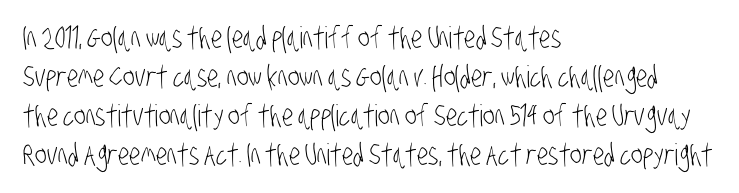
Q: Is the text bold? A: No.
Q: Is the typeface a serif or a sans-serif typeface? A: Sans-serif.
Q: Is the text underlined? A: No.
Q: How is the paragraph aligned? A: Left-aligned.
Q: Is the spacing between letters normal or unusually wide? A: Normal.
Q: Is the spacing between lines tight, normal or loose? A: Normal.
Q: Width (condensed, normal, or wide)? A: Condensed.
Q: Stroke contrast? A: Low.
Q: x-height? A: Large.
Q: Monospaced? A: No.
